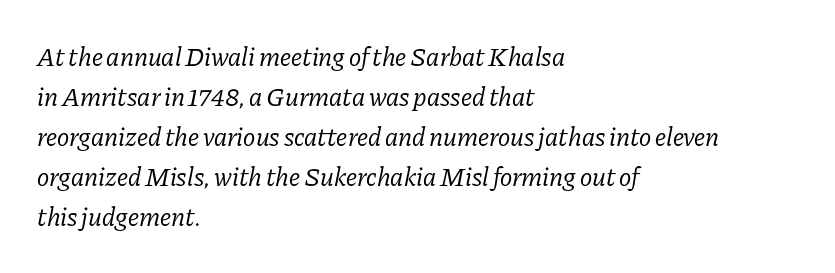
No chunkiness to these letters — they're not bold. The zone under the glyphs is completely vacant. Posture: slanted. The setting favours the left margin, as ordinary paragraphs usually do. Notice how descenders clear the ascenders below comfortably — that's standard leading.
